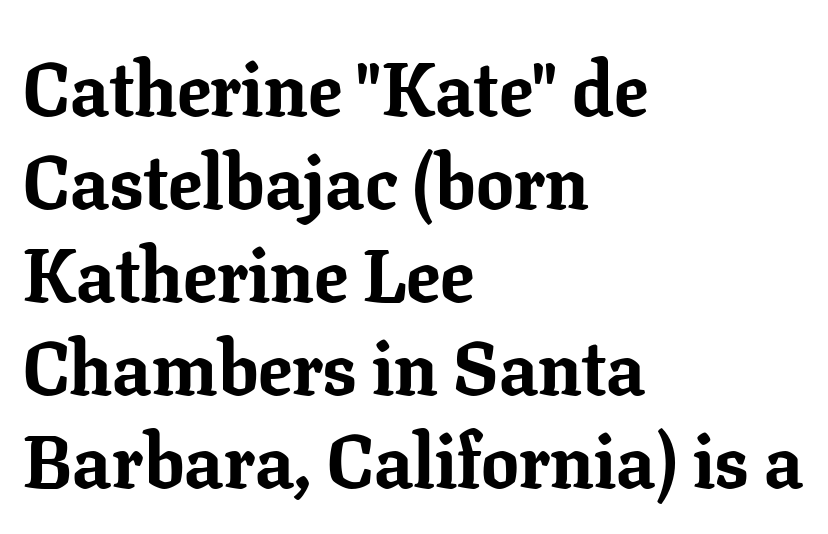
{"serif": "yes", "italic": "no", "bold": "yes", "weight": "bold", "width": "normal", "stroke_contrast": "low", "x_height": "medium", "monospaced": "no", "underline": "no", "align": "left", "line_spacing_ratio": 1.24, "letter_spacing": "normal", "letter_spacing_em": 0.0, "glyph_px": 75}
